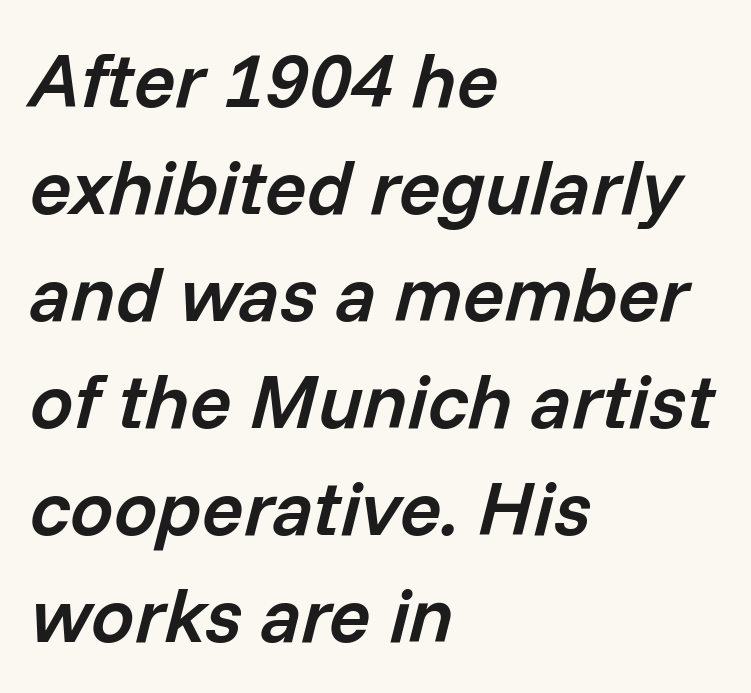
Q: Is the text bold? A: Semi-bold.
Q: Is the text italic (slanted)? A: Yes, it leans right by about 14 degrees.
Q: Is the text underlined? A: No.
Q: How is the paragraph aligned? A: Left-aligned.
Q: Is the spacing between letters normal or unusually wide? A: Normal.
Q: Is the spacing between lines tight, normal or loose? A: Normal.
Q: Width (condensed, normal, or wide)? A: Normal.
Q: Stroke contrast? A: Low.
Q: x-height? A: Medium.
Q: Monospaced? A: No.
